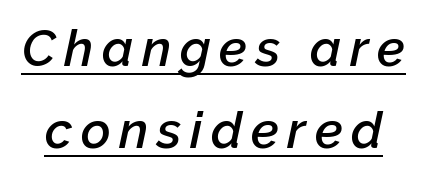
Rendered with sloped, italic letterforms. Do the characters align in a grid? No, the font is proportional. Heft: intermediate — a semibold. Interline gaps are of average width in this sample.
